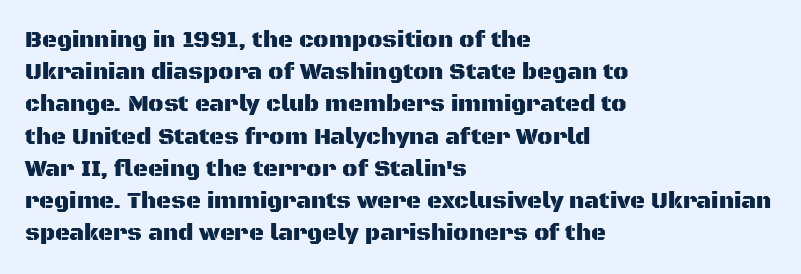
Q: Is the text italic (slanted)? A: No, it is upright.
Q: Is the text underlined? A: No.
Q: How is the paragraph aligned? A: Left-aligned.
Q: Is the spacing between letters normal or unusually wide? A: Normal.
Q: Is the spacing between lines tight, normal or loose? A: Normal.
